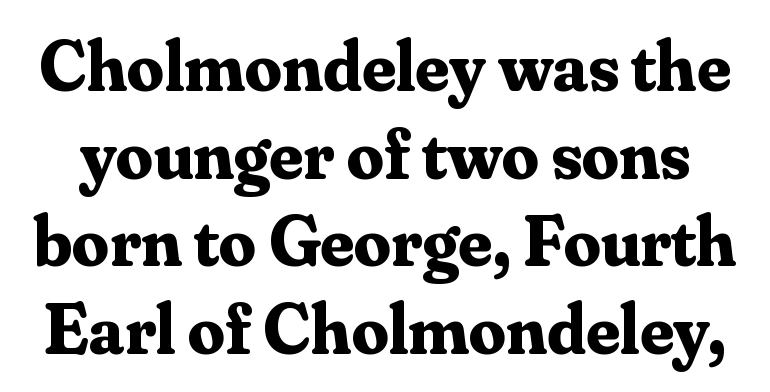
{"serif": "yes", "italic": "no", "bold": "yes", "weight": "bold", "width": "normal", "stroke_contrast": "medium", "x_height": "small", "monospaced": "no", "underline": "no", "line_spacing_ratio": 1.2, "letter_spacing": "normal", "letter_spacing_em": 0.0, "glyph_px": 73}
